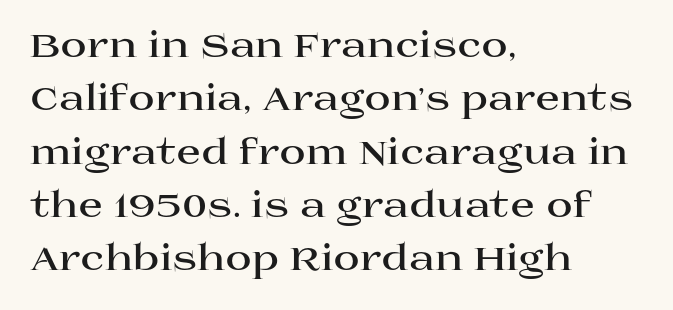
Q: Is the text bold? A: Yes.
Q: Is the text italic (slanted)? A: No, it is upright.
Q: Is the typeface a serif or a sans-serif typeface? A: Serif.
Q: Is the text underlined? A: No.
Q: How is the paragraph aligned? A: Left-aligned.
Q: Is the spacing between letters normal or unusually wide? A: Normal.
Q: Is the spacing between lines tight, normal or loose? A: Normal.
Q: Width (condensed, normal, or wide)? A: Wide.
Q: Stroke contrast? A: High.
Q: x-height? A: Large.
Q: Monospaced? A: No.
